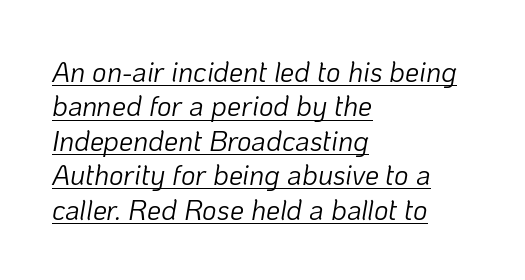
The image shows 28 px light type, italic (leaning right); set left-aligned, line spacing 1.23x, normal letter spacing, underlined; low stroke contrast and a medium x-height.
